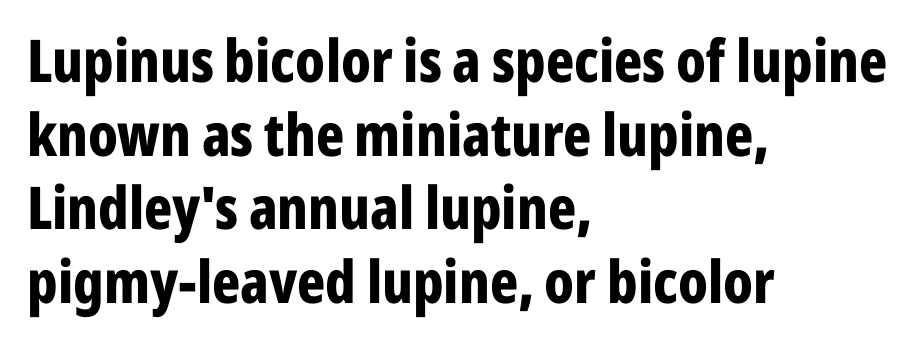
Q: Is the text bold? A: Yes.
Q: Is the text italic (slanted)? A: No, it is upright.
Q: Is the typeface a serif or a sans-serif typeface? A: Sans-serif.
Q: Is the text underlined? A: No.
Q: How is the paragraph aligned? A: Left-aligned.
Q: Is the spacing between letters normal or unusually wide? A: Normal.
Q: Is the spacing between lines tight, normal or loose? A: Normal.
Q: Width (condensed, normal, or wide)? A: Condensed.
Q: Stroke contrast? A: Low.
Q: x-height? A: Medium.
Q: Monospaced? A: No.
